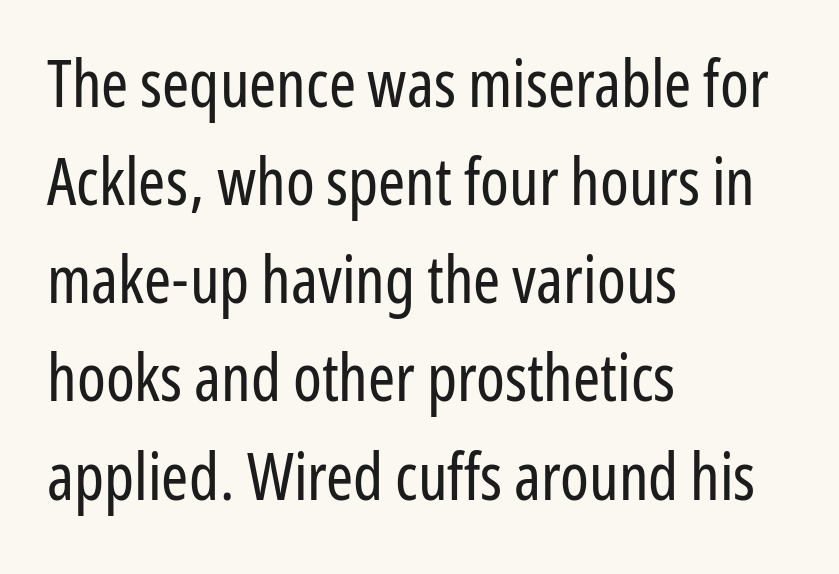
The image shows 65 px regular-weight, condensed sans-serif type, upright; set left-aligned, normal line spacing (1.51x), normal letter spacing, not underlined; low stroke contrast and a medium x-height.
